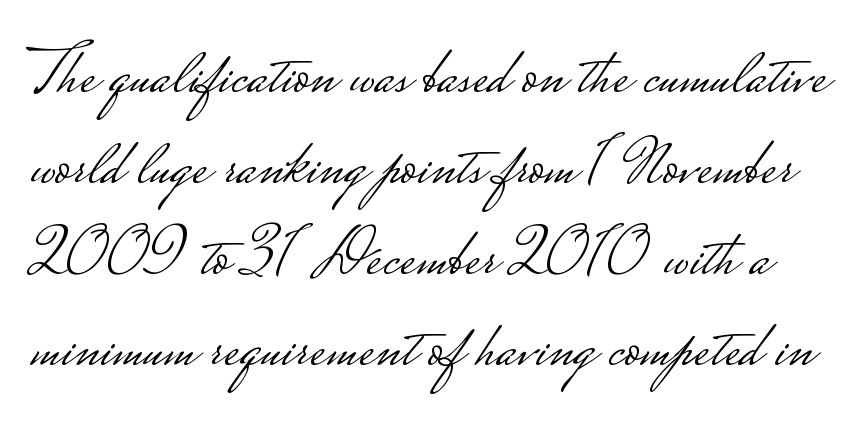
The image shows 68 px light, wide sans-serif type; set normal line spacing (1.34x), normal letter spacing, not underlined; low stroke contrast.
